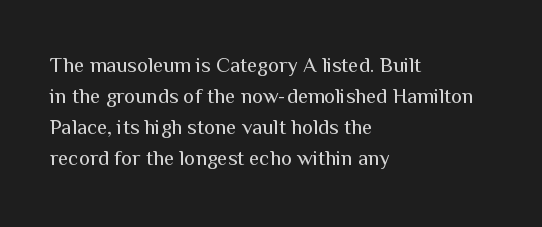
{"italic": "no", "bold": "no", "underline": "no", "align": "left", "line_spacing": "normal", "line_spacing_ratio": 1.47, "letter_spacing": "normal", "letter_spacing_em": 0.0, "glyph_px": 21}
